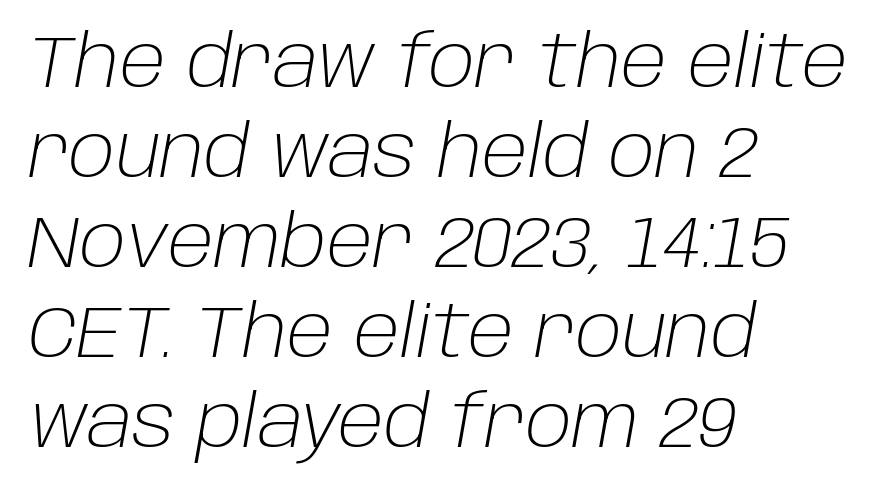
Q: Is the text bold? A: No.
Q: Is the text italic (slanted)? A: Yes, it leans right by about 10 degrees.
Q: Is the text underlined? A: No.
Q: How is the paragraph aligned? A: Left-aligned.
Q: Is the spacing between letters normal or unusually wide? A: Normal.
Q: Is the spacing between lines tight, normal or loose? A: Normal.
Q: Width (condensed, normal, or wide)? A: Normal.
Q: Stroke contrast? A: Low.
Q: x-height? A: Large.
Q: Monospaced? A: No.
